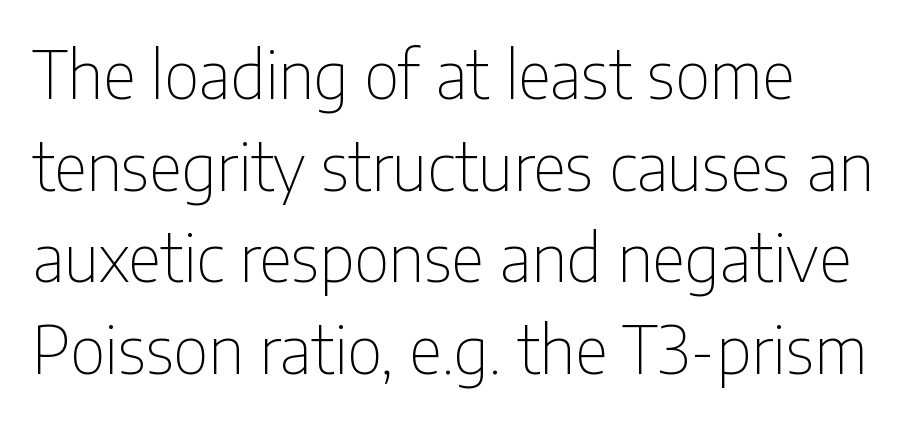
{"serif": "no", "italic": "no", "bold": "no", "weight": "thin", "width": "condensed", "stroke_contrast": "low", "x_height": "medium", "monospaced": "no", "underline": "no", "line_spacing": "normal", "line_spacing_ratio": 1.41, "letter_spacing": "normal", "letter_spacing_em": 0.0, "glyph_px": 65}
